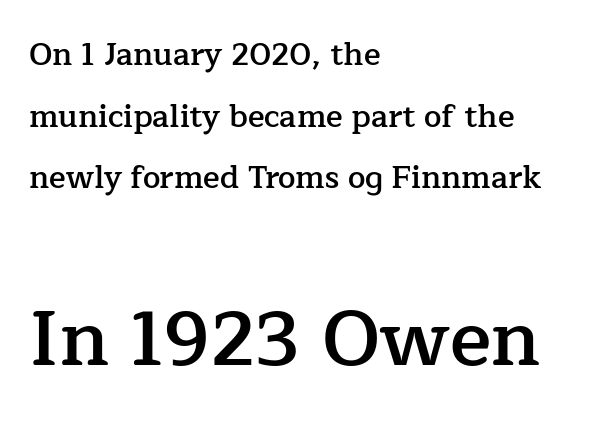
Q: Is the text bold? A: Semi-bold.
Q: Is the text italic (slanted)? A: No, it is upright.
Q: Is the typeface a serif or a sans-serif typeface? A: Serif.
Q: Is the text underlined? A: No.
Q: How is the paragraph aligned? A: Left-aligned.
Q: Is the spacing between letters normal or unusually wide? A: Normal.
Q: Is the spacing between lines tight, normal or loose? A: Loose.
Q: Which block of text is set in a larger size, the first (top) or the second (bottom)? A: The second (bottom) one.
Q: Width (condensed, normal, or wide)? A: Normal.
Q: Stroke contrast? A: Low.
Q: x-height? A: Medium.
Q: Monospaced? A: No.
